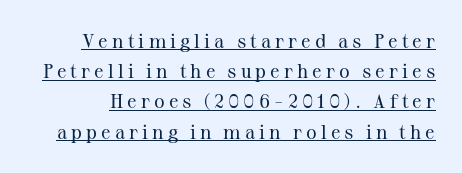
Q: Is the text bold? A: No.
Q: Is the text italic (slanted)? A: No, it is upright.
Q: Is the text underlined? A: Yes.
Q: Is the spacing between letters normal or unusually wide? A: Unusually wide.
Q: Is the spacing between lines tight, normal or loose? A: Normal.
